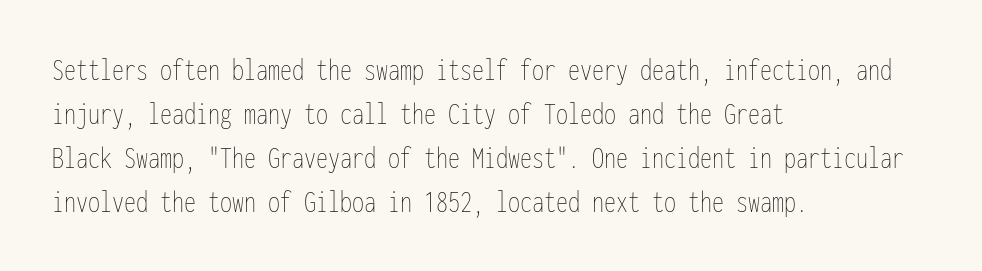
The rendering anchors every line to the left-hand side. Is the type heavy? It reads as light-to-regular instead. This rendering leaves character spacing at its baseline value. Do the characters align in a grid? Yes, the font is monospaced. Is there any slant? The stems are plumb. One glance says typical: line gaps are just what's usual.
